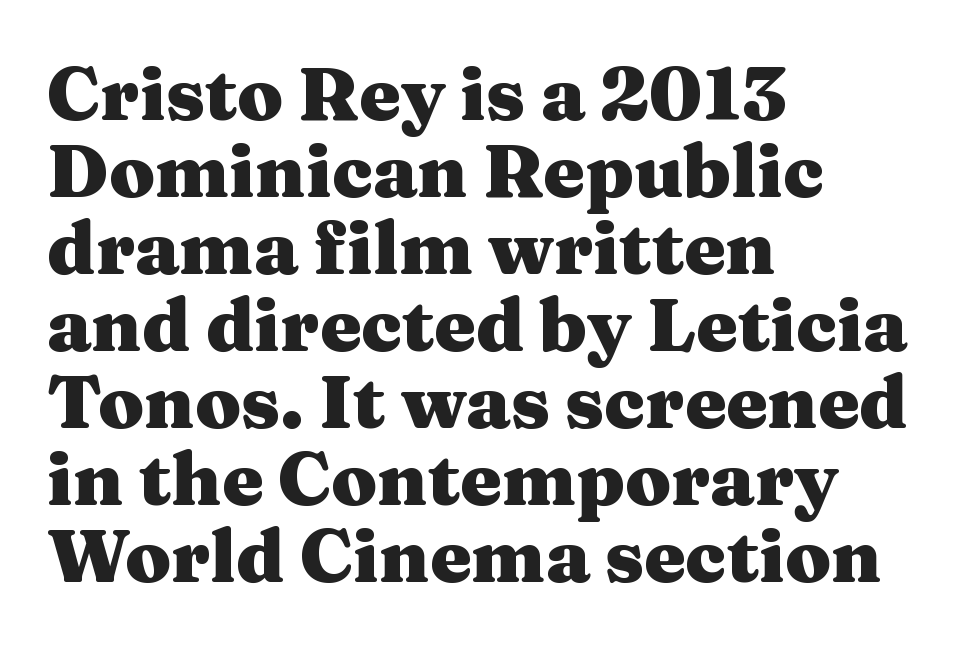
{"serif": "yes", "italic": "no", "bold": "yes", "weight": "heavy", "width": "wide", "stroke_contrast": "medium", "x_height": "medium", "monospaced": "no", "underline": "no", "align": "left", "line_spacing": "tight", "line_spacing_ratio": 1.04, "letter_spacing": "normal", "letter_spacing_em": 0.0, "glyph_px": 74}
